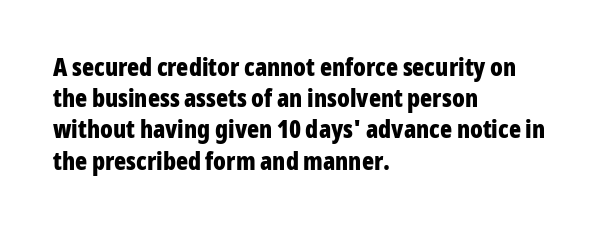
Q: Is the text bold? A: Yes.
Q: Is the text italic (slanted)? A: No, it is upright.
Q: Is the text underlined? A: No.
Q: How is the paragraph aligned? A: Left-aligned.
Q: Is the spacing between letters normal or unusually wide? A: Normal.
Q: Is the spacing between lines tight, normal or loose? A: Normal.
